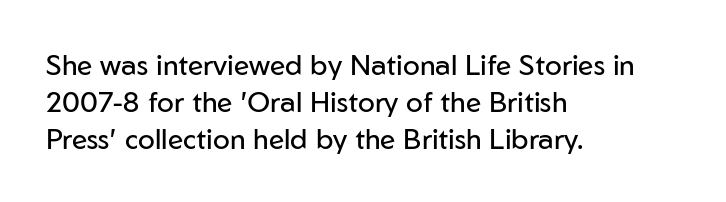
{"serif": "no", "italic": "no", "bold": "no", "weight": "regular", "width": "normal", "stroke_contrast": "low", "x_height": "medium", "monospaced": "no", "underline": "no", "align": "left", "line_spacing": "normal", "line_spacing_ratio": 1.32, "letter_spacing": "normal", "letter_spacing_em": 0.0, "glyph_px": 28}
